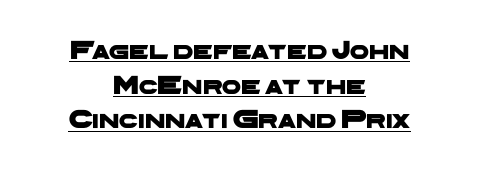
The image shows 27 px text type; set centered, normal line spacing (1.28x), normal letter spacing, underlined.
